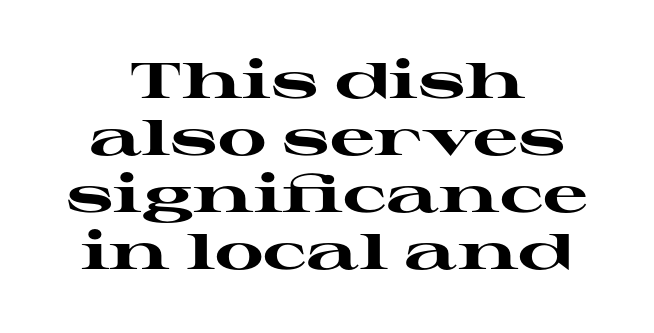
{"serif": "yes", "italic": "no", "bold": "yes", "weight": "heavy", "width": "wide", "stroke_contrast": "high", "x_height": "medium", "monospaced": "no", "underline": "no", "align": "center", "line_spacing": "tight", "line_spacing_ratio": 1.14, "letter_spacing": "normal", "letter_spacing_em": 0.0, "glyph_px": 50}
